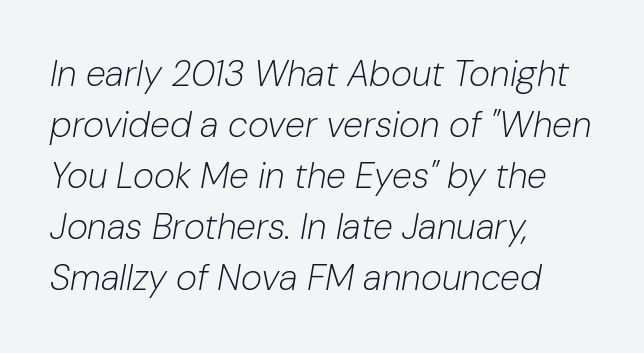
Letter spacing: default. Stroke thickness stays within the range of a standard reading face or lighter. Posture: slanted. Plain, unruled lines of type. Successive baselines arrive at the customary interval. Teacher's note: observe the even left margin — that is flush-left alignment.
